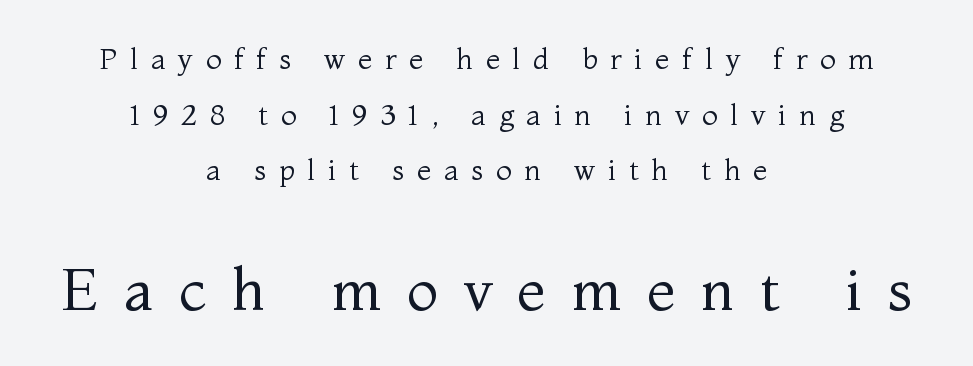
{"serif": "yes", "italic": "no", "bold": "no", "weight": "regular", "width": "normal", "stroke_contrast": "medium", "x_height": "medium", "monospaced": "no", "underline": "no", "align": "center", "line_spacing": "loose", "line_spacing_ratio": 1.92, "letter_spacing": "wide", "letter_spacing_em": 0.44, "larger_block": "second", "size_ratio": 2.0, "glyph_px": 58}
